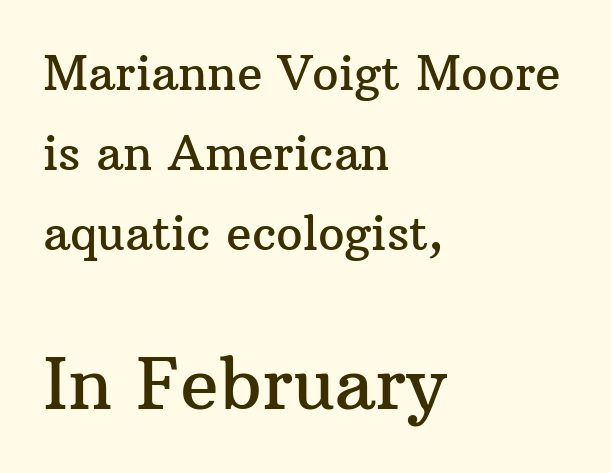
{"serif": "yes", "italic": "no", "width": "normal", "stroke_contrast": "medium", "x_height": "medium", "monospaced": "no", "underline": "no", "align": "left", "line_spacing": "normal", "line_spacing_ratio": 1.7, "letter_spacing": "normal", "letter_spacing_em": 0.0, "larger_block": "second", "size_ratio": 1.51, "glyph_px": 71}
